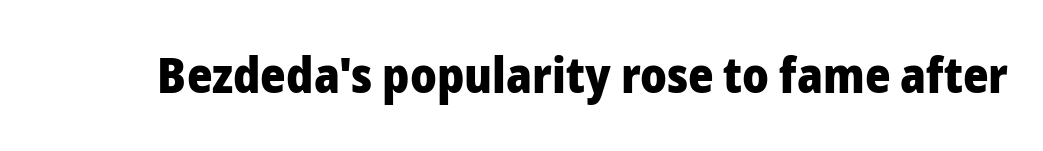
{"serif": "no", "italic": "no", "bold": "yes", "weight": "heavy", "width": "normal", "stroke_contrast": "low", "x_height": "medium", "monospaced": "no", "underline": "no", "letter_spacing": "normal", "letter_spacing_em": 0.0, "glyph_px": 49}
